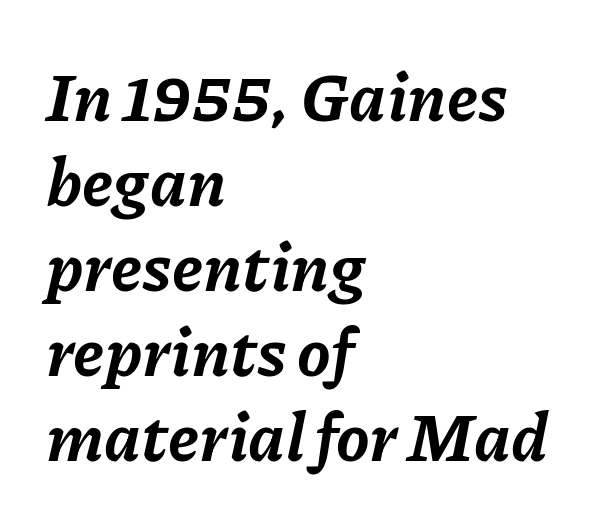
{"italic": "yes", "lean": "right", "slant_degrees": 11, "bold": "yes", "weight": "bold", "width": "normal", "stroke_contrast": "low", "x_height": "medium", "monospaced": "no", "underline": "no", "align": "left", "line_spacing": "normal", "line_spacing_ratio": 1.27, "letter_spacing": "normal", "letter_spacing_em": 0.0, "glyph_px": 67}
